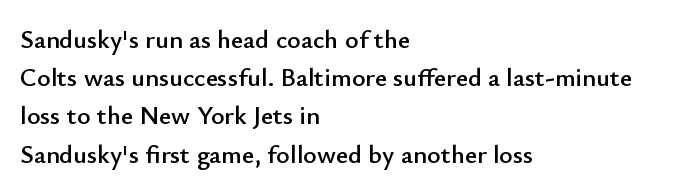
Glance below the letters and you will spot only blank space. Interline gaps are of average width in this sample. The type sits square on the baseline with zero lean. The text block is weighted toward the left margin, trailing off unevenly rightward. These lines keep a tight, regular rhythm from letter to letter.
